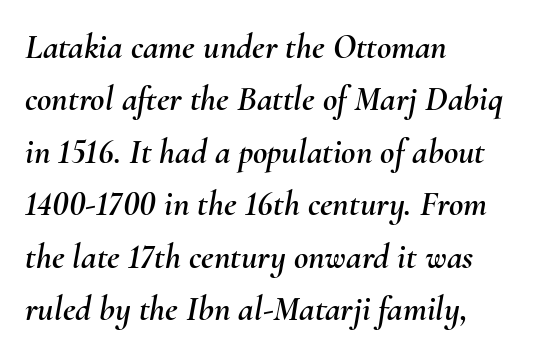
{"italic": "yes", "lean": "right", "slant_degrees": 10, "width": "normal", "stroke_contrast": "medium", "x_height": "small", "monospaced": "no", "underline": "no", "align": "left", "line_spacing": "normal", "line_spacing_ratio": 1.5, "letter_spacing": "normal", "letter_spacing_em": 0.0, "glyph_px": 35}
